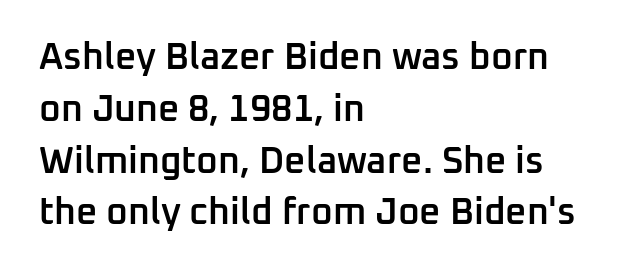
{"serif": "no", "italic": "no", "bold": "semi", "weight": "semibold", "width": "normal", "stroke_contrast": "low", "x_height": "medium", "monospaced": "no", "underline": "no", "align": "left", "line_spacing": "normal", "line_spacing_ratio": 1.4, "letter_spacing": "normal", "letter_spacing_em": 0.0, "glyph_px": 37}
